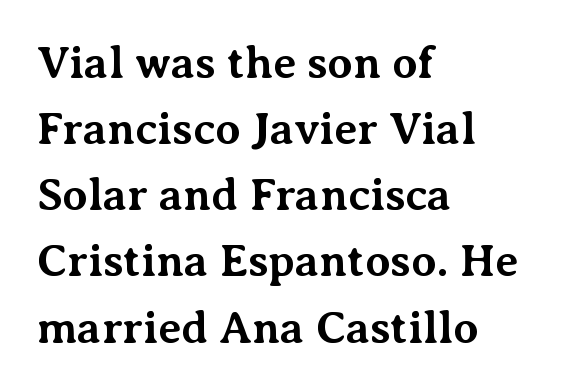
The image shows 45 px bold serif type, upright; set left-aligned, normal line spacing (1.47x), normal letter spacing, not underlined; medium stroke contrast and a medium x-height.
